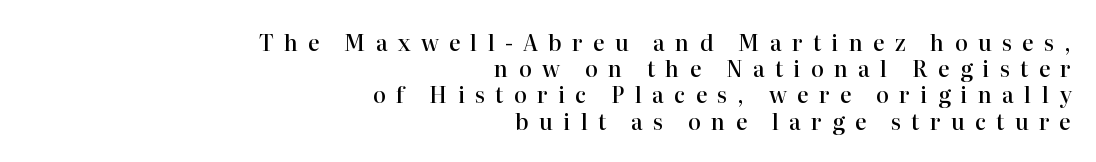
The image shows 22 px text type, upright; set right-aligned, line spacing 1.19x, unusually wide letter spacing (+0.46 em), not underlined.
